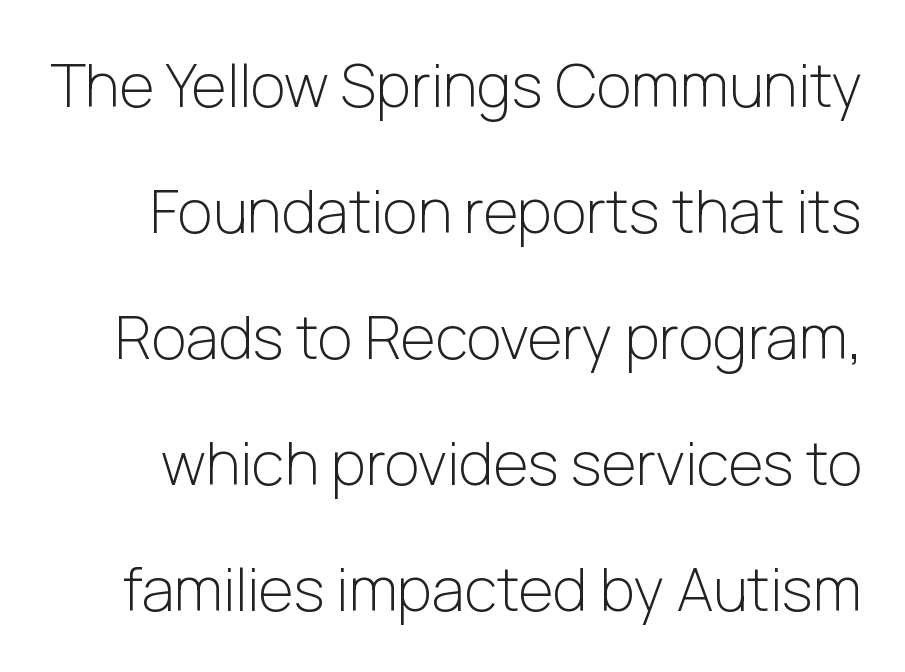
Q: Is the text bold? A: No.
Q: Is the text italic (slanted)? A: No, it is upright.
Q: Is the typeface a serif or a sans-serif typeface? A: Sans-serif.
Q: Is the text underlined? A: No.
Q: Is the spacing between letters normal or unusually wide? A: Normal.
Q: Is the spacing between lines tight, normal or loose? A: Loose.
Q: Width (condensed, normal, or wide)? A: Normal.
Q: Stroke contrast? A: Low.
Q: x-height? A: Medium.
Q: Monospaced? A: No.
